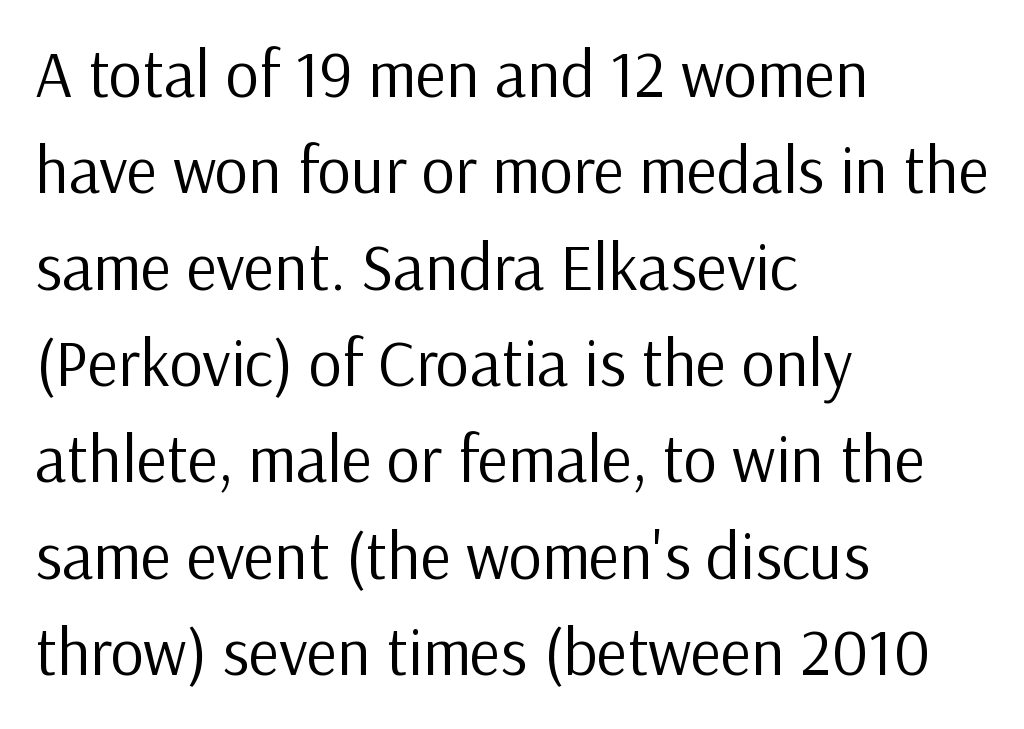
Q: Is the text bold? A: No.
Q: Is the text italic (slanted)? A: No, it is upright.
Q: Is the typeface a serif or a sans-serif typeface? A: Sans-serif.
Q: Is the text underlined? A: No.
Q: How is the paragraph aligned? A: Left-aligned.
Q: Is the spacing between letters normal or unusually wide? A: Normal.
Q: Is the spacing between lines tight, normal or loose? A: Normal.
Q: Width (condensed, normal, or wide)? A: Normal.
Q: Stroke contrast? A: Low.
Q: x-height? A: Medium.
Q: Monospaced? A: No.
